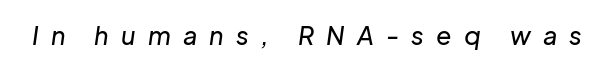
The image shows 25 px text type, italic (leaning right); set unusually wide letter spacing (+0.49 em), not underlined.
